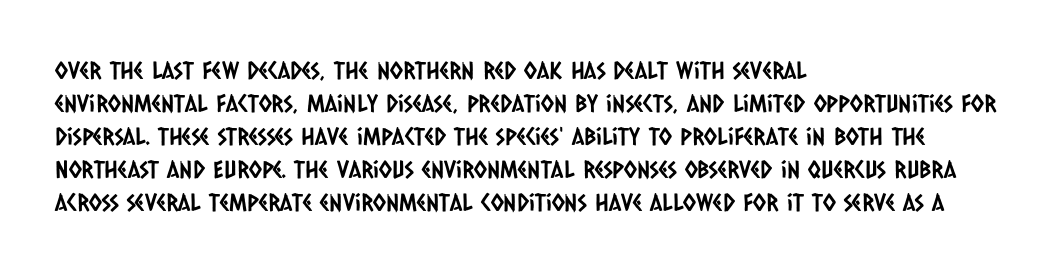
The image shows 24 px text type; set left-aligned, normal line spacing (1.38x), normal letter spacing, not underlined.
